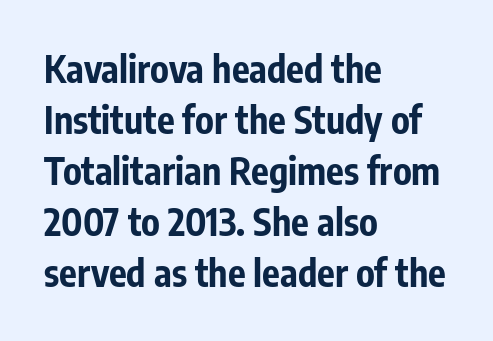
No feet cap the strokes, marking this as sans-serif type. Proportional: the letters do not fall into vertical columns. A bare baseline throughout the passage. What's the leading like? Ordinary, nothing unusual. On the weight axis this lands at bold, roughly 700. Nope, not italic — everything's standing straight.
